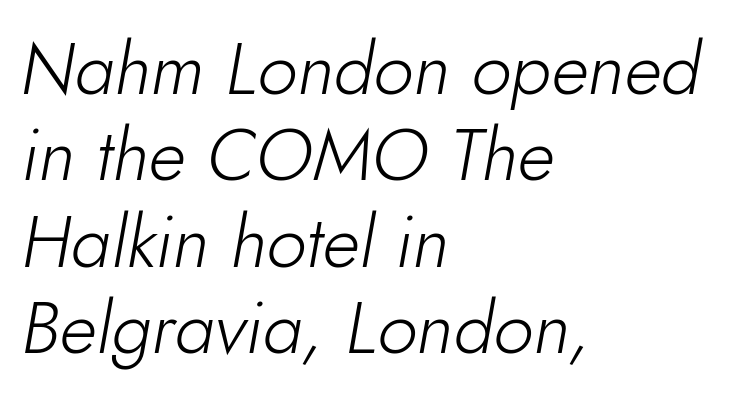
The image shows 72 px light type, italic (leaning right); set left-aligned, line spacing 1.2x, normal letter spacing, not underlined; low stroke contrast and a small x-height.
